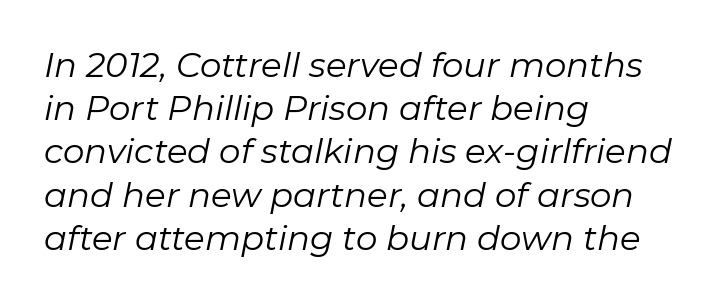
Q: Is the text bold? A: No.
Q: Is the text italic (slanted)? A: Yes, it leans right by about 11 degrees.
Q: Is the text underlined? A: No.
Q: How is the paragraph aligned? A: Left-aligned.
Q: Is the spacing between letters normal or unusually wide? A: Normal.
Q: Is the spacing between lines tight, normal or loose? A: Normal.
Q: Width (condensed, normal, or wide)? A: Normal.
Q: Stroke contrast? A: Low.
Q: x-height? A: Medium.
Q: Monospaced? A: No.
